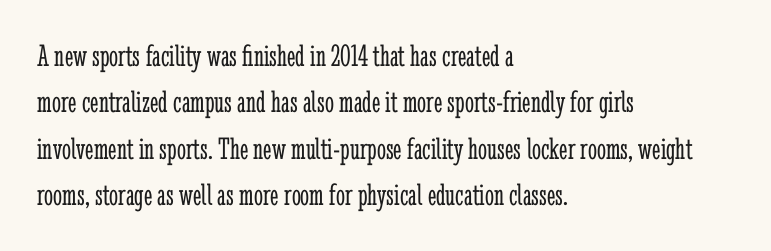
A roman cut, with each character standing at attention. The font is comparable to plain body text, perhaps lighter. The zone under the glyphs is completely vacant. Spacing between characters is what you'd get straight out of the box. Casual observation: everything's shoved over to the left.
